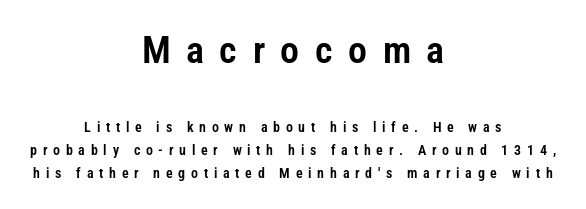
The image shows 38 px condensed sans-serif type, upright; set centered, normal line spacing (1.63x), unusually wide letter spacing (+0.41 em), not underlined; the first (top) block is 2.71x larger; low stroke contrast and a medium x-height.
